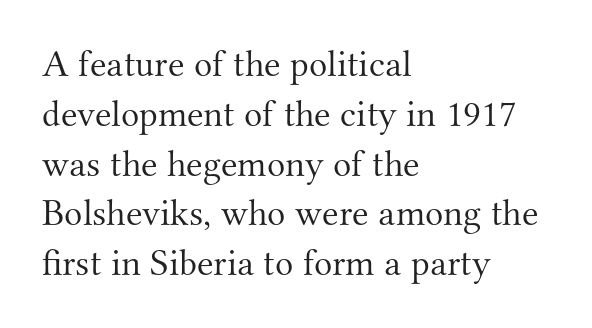
Nothing heavy about these letters — not bold at all. The passage shown is typed in a proportional face where columns would drift. Teacher's note: observe the even left margin — that is flush-left alignment. The block of text has a typical density, with ordinary space between rows. Small tapered or slab feet sit at the stroke ends, so this counts as serif.
